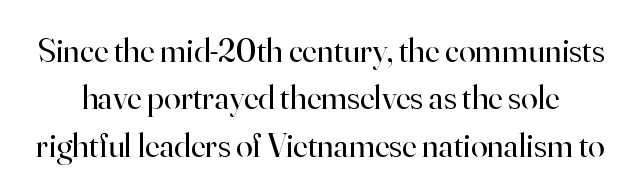
This is the regular roman posture of the typeface. Leading matches the norm, producing a regular column. This is serif lettering, the kind often seen in printed books. Note the varied advance widths — an 'i' is clearly narrower than an 'm'.
